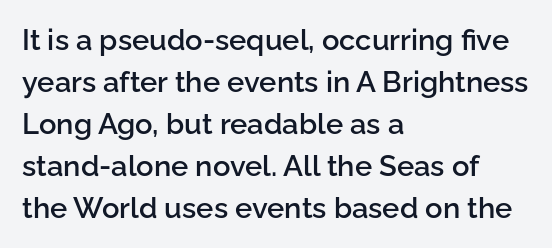
How heavy is the stroke? Medium-heavy — a semibold, shy of bold. Each word holds together tightly as a unit, with standard inter-letter gaps. The letters stand straight up with perfectly vertical stems. Horizontal bands of white between lines are of average thickness.
